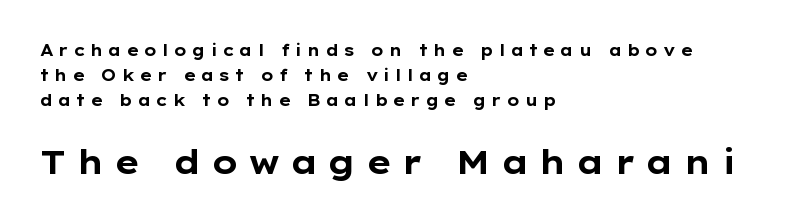
The image shows 33 px bold, wide sans-serif type, upright; set left-aligned, normal line spacing (1.56x), unusually wide letter spacing (+0.29 em), not underlined; the second (bottom) block is 2.06x larger; low stroke contrast and a medium x-height.
